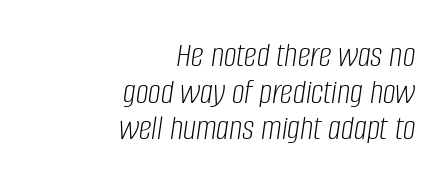
The image shows 36 px light, condensed type, italic (leaning right); set right-aligned, tight line spacing (1.02x), normal letter spacing, not underlined; low stroke contrast and a large x-height.
